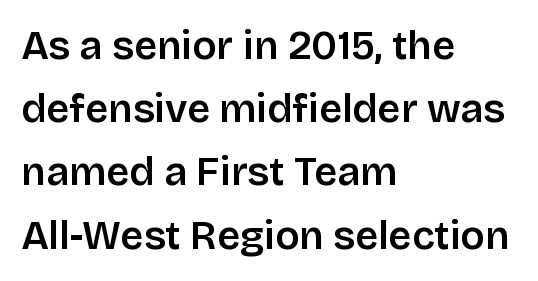
The vertical gap from one line to the next is medium. Here the designer chose a conventional face with non-uniform glyph widths. Rule under the text: the space is simply empty. Firm but not heavy-handed strokes: this text is semibold. Notice how the stems are strictly vertical — no italics here.
